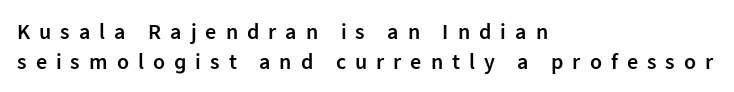
The image shows 22 px text type, upright; set left-aligned, normal line spacing (1.35x), unusually wide letter spacing (+0.41 em), not underlined.
